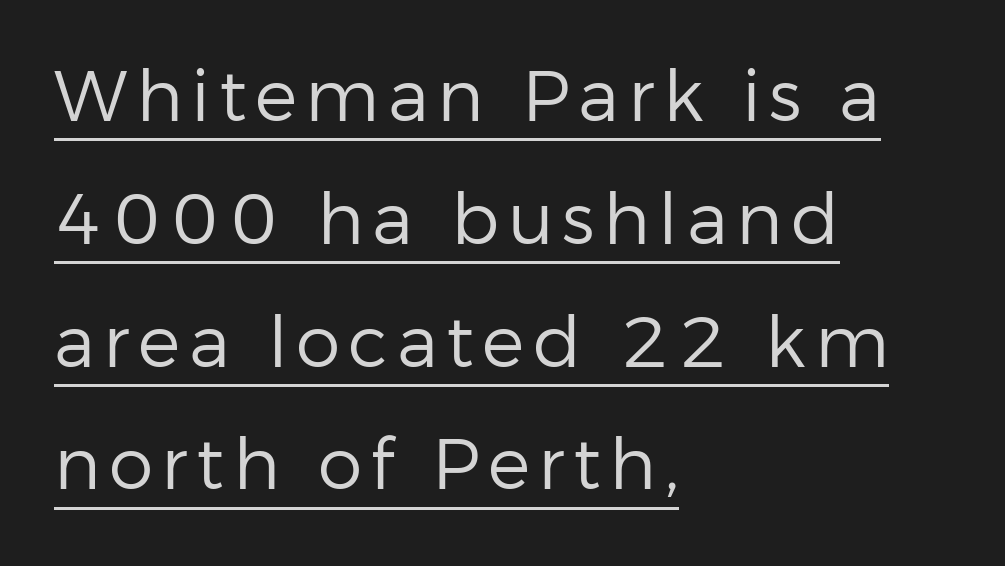
The image shows 71 px regular-weight sans-serif type, upright; set left-aligned, line spacing 1.73x, underlined; low stroke contrast and a medium x-height.
